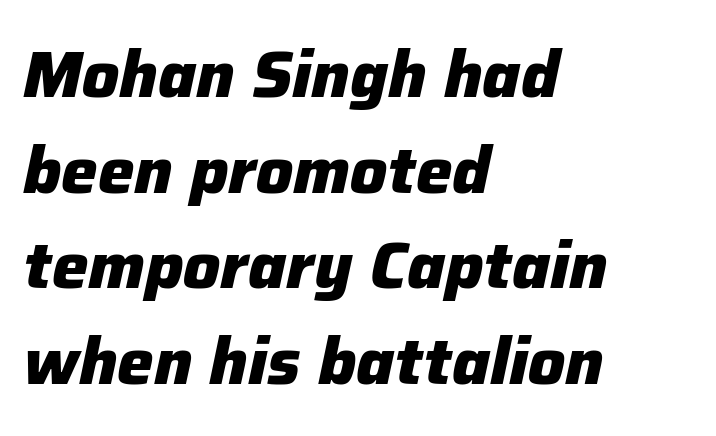
{"italic": "yes", "lean": "right", "slant_degrees": 12, "bold": "yes", "weight": "heavy", "width": "normal", "stroke_contrast": "low", "x_height": "medium", "monospaced": "no", "underline": "no", "align": "left", "line_spacing": "normal", "line_spacing_ratio": 1.47, "letter_spacing": "normal", "letter_spacing_em": 0.0, "glyph_px": 65}
